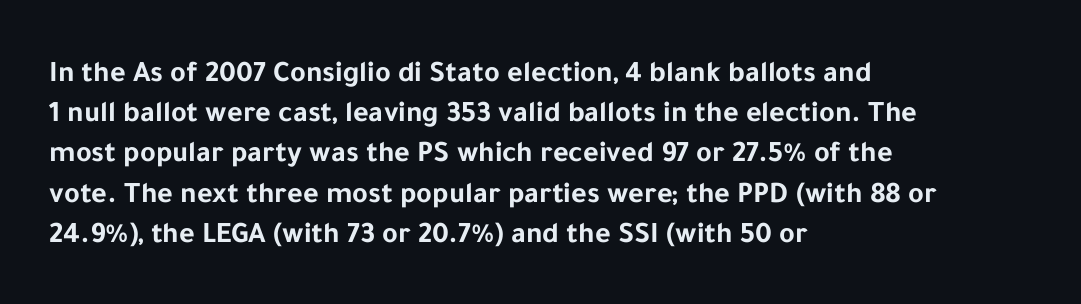
Q: Is the text bold? A: Yes.
Q: Is the text italic (slanted)? A: No, it is upright.
Q: Is the typeface a serif or a sans-serif typeface? A: Sans-serif.
Q: Is the text underlined? A: No.
Q: How is the paragraph aligned? A: Left-aligned.
Q: Is the spacing between letters normal or unusually wide? A: Normal.
Q: Is the spacing between lines tight, normal or loose? A: Normal.
Q: Width (condensed, normal, or wide)? A: Normal.
Q: Stroke contrast? A: Low.
Q: x-height? A: Medium.
Q: Monospaced? A: No.
